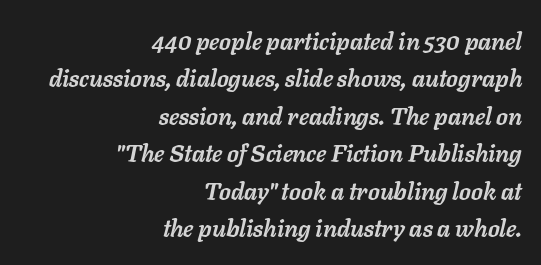
{"italic": "yes", "lean": "right", "slant_degrees": 11, "bold": "yes", "underline": "no", "align": "right", "line_spacing": "normal", "line_spacing_ratio": 1.56, "letter_spacing": "normal", "letter_spacing_em": 0.0, "glyph_px": 24}
